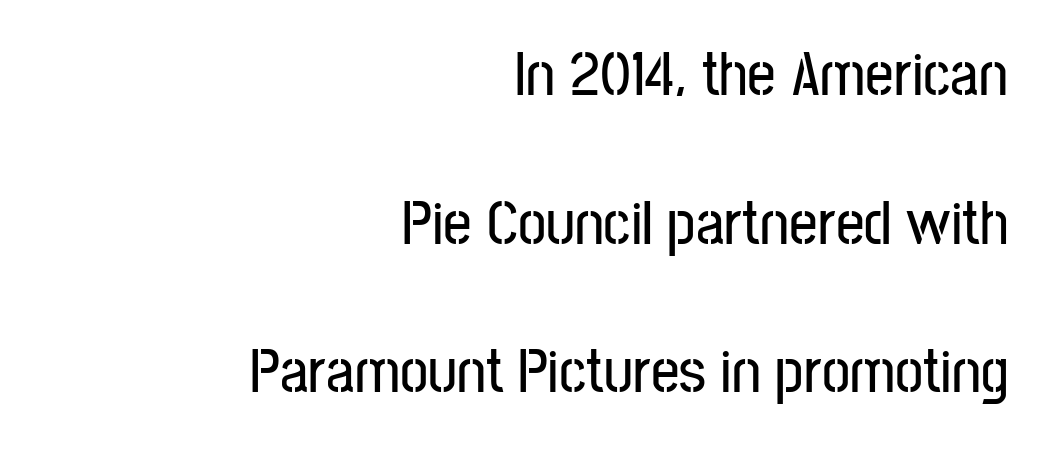
{"serif": "no", "italic": "no", "width": "condensed", "stroke_contrast": "low", "x_height": "medium", "monospaced": "no", "underline": "no", "align": "right", "line_spacing": "loose", "line_spacing_ratio": 2.36, "letter_spacing": "normal", "letter_spacing_em": 0.0, "glyph_px": 63}
